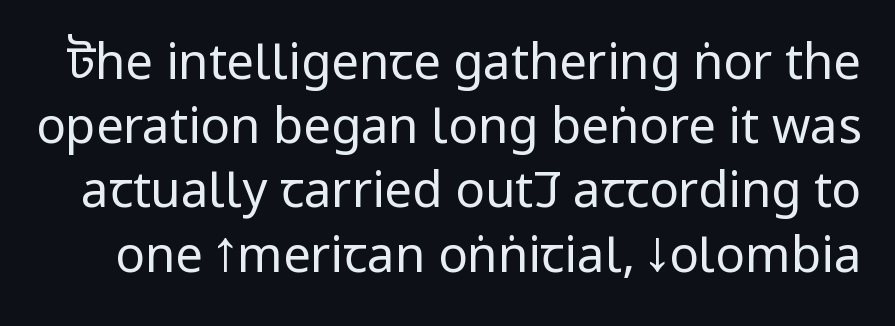
The letters stand upright; this is a roman face. Evenly set lines give the paragraph a standard silhouette. Compared with a typical body face, this is equally light or lighter still. Font category for this specimen: sans-serif. Tracking value appears to be zero — textbook default spacing. Letters rest on an invisible, unmarked baseline.
